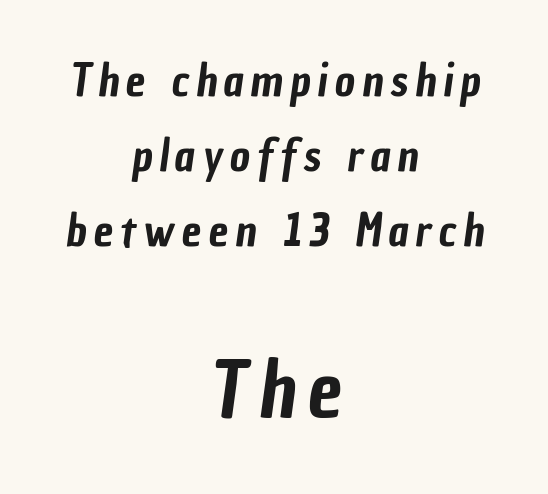
The words here are not underlined. The paragraph shown floats in the horizontal middle. This is sans-serif lettering, the kind often seen on screens and signage. The second block has been scaled up relative to the first. The face used here is proportionally spaced, like ordinary book or web type.
